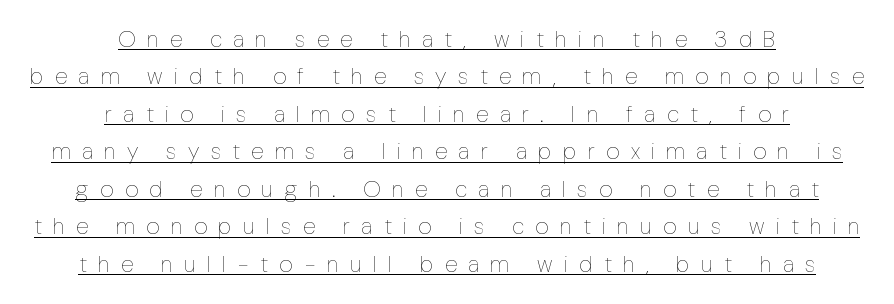
Q: Is the text bold? A: No.
Q: Is the text italic (slanted)? A: No, it is upright.
Q: Is the text underlined? A: Yes.
Q: How is the paragraph aligned? A: Centered.
Q: Is the spacing between letters normal or unusually wide? A: Unusually wide.
Q: Is the spacing between lines tight, normal or loose? A: Normal.
